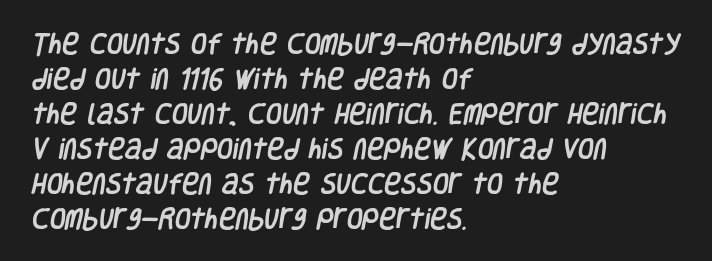
{"underline": "no", "align": "left", "line_spacing": "normal", "line_spacing_ratio": 1.52, "letter_spacing": "normal", "letter_spacing_em": 0.0, "glyph_px": 23}
